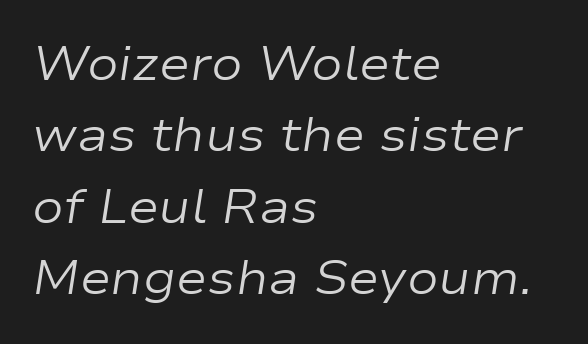
Q: Is the text bold? A: No.
Q: Is the text italic (slanted)? A: Yes, it leans right by about 9 degrees.
Q: Is the text underlined? A: No.
Q: How is the paragraph aligned? A: Left-aligned.
Q: Is the spacing between letters normal or unusually wide? A: Normal.
Q: Is the spacing between lines tight, normal or loose? A: Normal.
Q: Width (condensed, normal, or wide)? A: Wide.
Q: Stroke contrast? A: Low.
Q: x-height? A: Medium.
Q: Monospaced? A: No.
